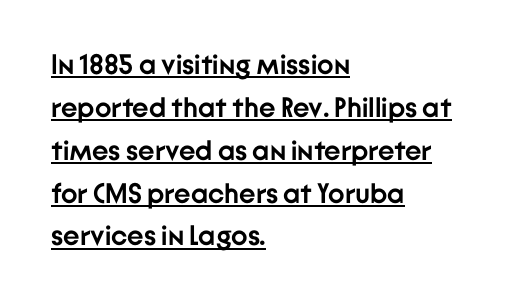
Q: Is the text bold? A: Yes.
Q: Is the text italic (slanted)? A: No, it is upright.
Q: Is the typeface a serif or a sans-serif typeface? A: Sans-serif.
Q: Is the text underlined? A: Yes.
Q: How is the paragraph aligned? A: Left-aligned.
Q: Is the spacing between letters normal or unusually wide? A: Normal.
Q: Is the spacing between lines tight, normal or loose? A: Normal.
Q: Width (condensed, normal, or wide)? A: Normal.
Q: Stroke contrast? A: Low.
Q: x-height? A: Medium.
Q: Monospaced? A: No.
